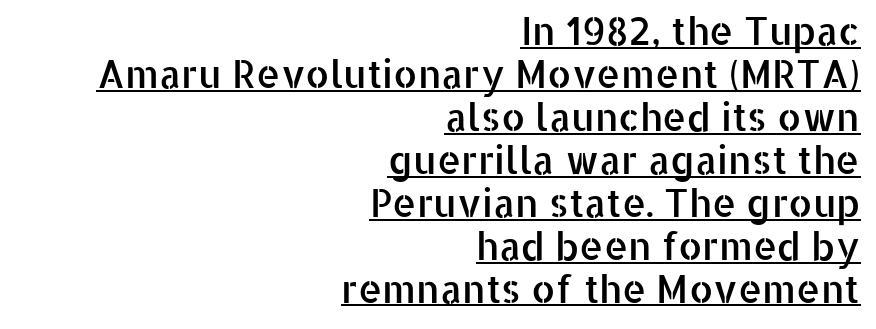
{"serif": "no", "italic": "no", "width": "normal", "stroke_contrast": "low", "x_height": "medium", "monospaced": "no", "underline": "yes", "align": "right", "line_spacing": "tight", "line_spacing_ratio": 1.13, "letter_spacing": "normal", "letter_spacing_em": 0.0, "glyph_px": 38}
